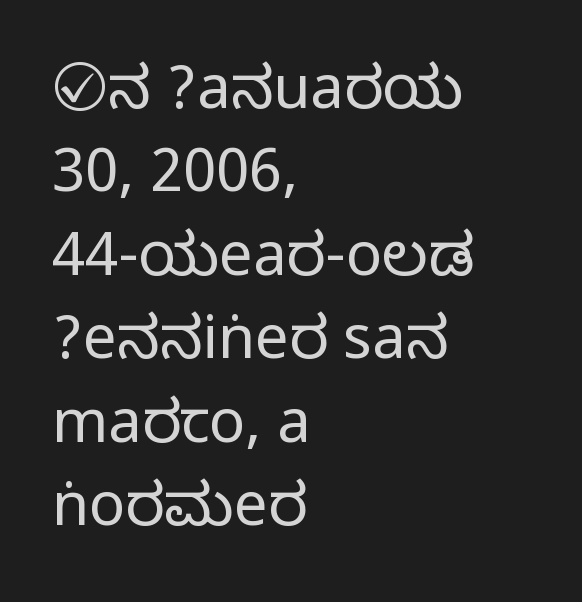
Q: Is the text italic (slanted)? A: No, it is upright.
Q: Is the typeface a serif or a sans-serif typeface? A: Sans-serif.
Q: Is the text underlined? A: No.
Q: How is the paragraph aligned? A: Left-aligned.
Q: Is the spacing between letters normal or unusually wide? A: Normal.
Q: Is the spacing between lines tight, normal or loose? A: Normal.
Q: Width (condensed, normal, or wide)? A: Condensed.
Q: Stroke contrast? A: Medium.
Q: Monospaced? A: No.
